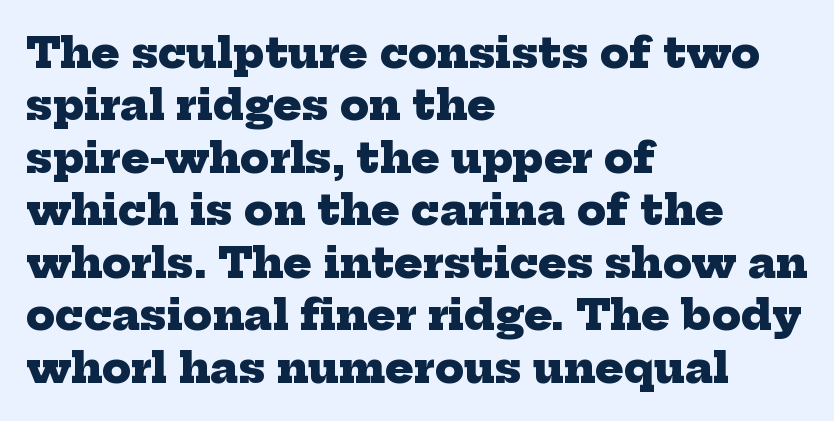
Q: Is the text bold? A: Yes.
Q: Is the typeface a serif or a sans-serif typeface? A: Serif.
Q: Is the text underlined? A: No.
Q: How is the paragraph aligned? A: Left-aligned.
Q: Is the spacing between letters normal or unusually wide? A: Normal.
Q: Is the spacing between lines tight, normal or loose? A: Normal.
Q: Width (condensed, normal, or wide)? A: Normal.
Q: Stroke contrast? A: Low.
Q: x-height? A: Medium.
Q: Monospaced? A: No.
